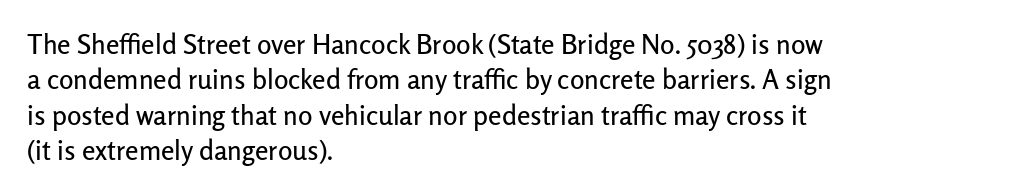
{"italic": "no", "underline": "no", "align": "left", "line_spacing": "normal", "line_spacing_ratio": 1.31, "letter_spacing": "normal", "letter_spacing_em": 0.0, "glyph_px": 27}
